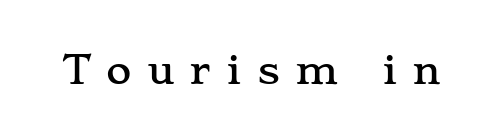
A typesetter would mark this as roman, not italic. This rendering employs a face with finishing strokes, i.e., a serif. The face used here is proportionally spaced, like ordinary book or web type. Beneath every word, the page is bare. Characters follow at a spacing far wider than the type designer built in.
